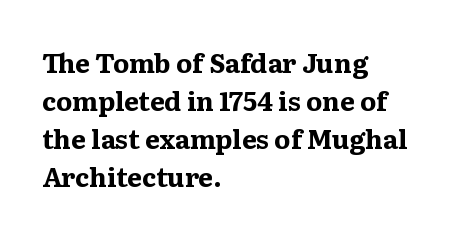
Q: Is the text bold? A: Yes.
Q: Is the text italic (slanted)? A: No, it is upright.
Q: Is the text underlined? A: No.
Q: How is the paragraph aligned? A: Left-aligned.
Q: Is the spacing between letters normal or unusually wide? A: Normal.
Q: Is the spacing between lines tight, normal or loose? A: Normal.
